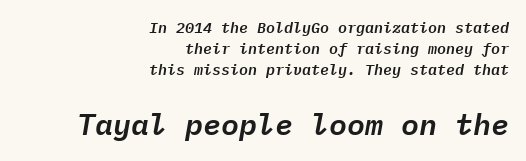
The axis of the letterforms is tilted away from vertical. These lines are set flush right with a ragged left edge. The lower block of text is set noticeably larger than the block above it. Each new line begins a customary step beneath the previous one. Inter-character spacing is left at the font's built-in metrics. Underlining? Definitely not there.
